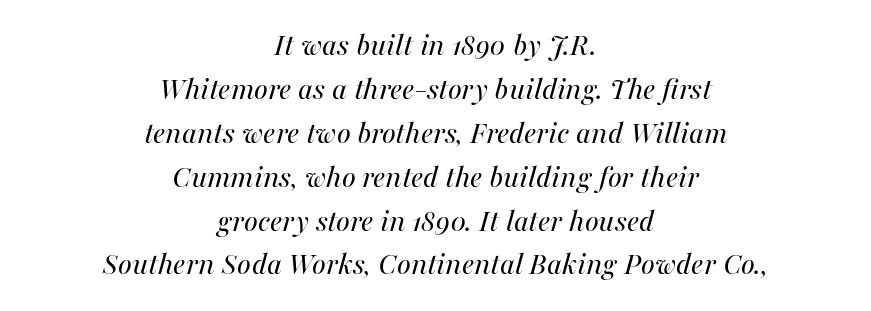
{"italic": "yes", "lean": "right", "slant_degrees": 16, "bold": "no", "weight": "regular", "width": "normal", "stroke_contrast": "medium", "x_height": "medium", "monospaced": "no", "underline": "no", "align": "center", "line_spacing": "normal", "line_spacing_ratio": 1.33, "letter_spacing": "normal", "letter_spacing_em": 0.0, "glyph_px": 33}
